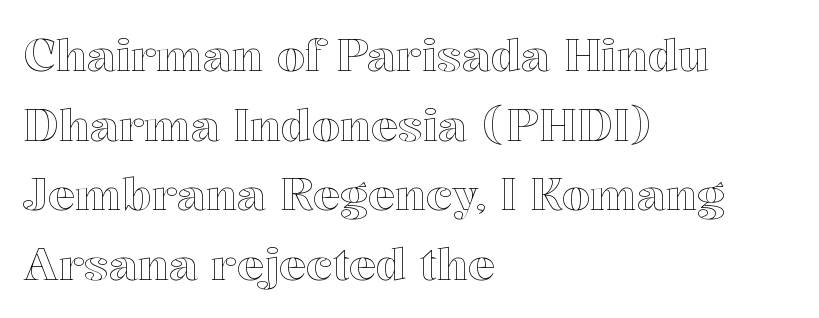
Q: Is the text italic (slanted)? A: No, it is upright.
Q: Is the text underlined? A: No.
Q: How is the paragraph aligned? A: Left-aligned.
Q: Is the spacing between letters normal or unusually wide? A: Normal.
Q: Is the spacing between lines tight, normal or loose? A: Normal.
Q: Width (condensed, normal, or wide)? A: Normal.
Q: x-height? A: Medium.
Q: Monospaced? A: No.
